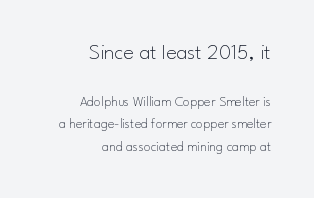
Tracking value appears to be zero — textbook default spacing. Whoever set this made the first block the dominant, larger element. Caption: multi-line text, flush right, ragged left. Horizontal bands of white between lines are of average thickness. The specimen reads as upright at a glance. Stem width sits at or under what a default text font uses.
